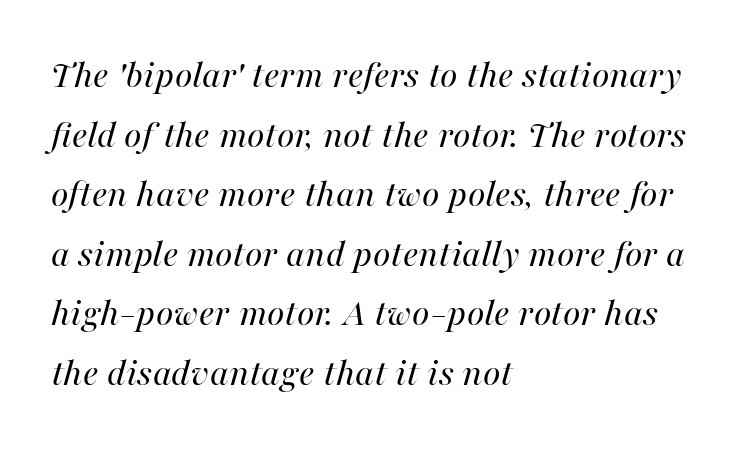
Q: Is the text bold? A: No.
Q: Is the text italic (slanted)? A: Yes, it leans right by about 16 degrees.
Q: Is the text underlined? A: No.
Q: How is the paragraph aligned? A: Left-aligned.
Q: Is the spacing between letters normal or unusually wide? A: Normal.
Q: Is the spacing between lines tight, normal or loose? A: Normal.
Q: Width (condensed, normal, or wide)? A: Normal.
Q: Stroke contrast? A: High.
Q: x-height? A: Medium.
Q: Monospaced? A: No.
